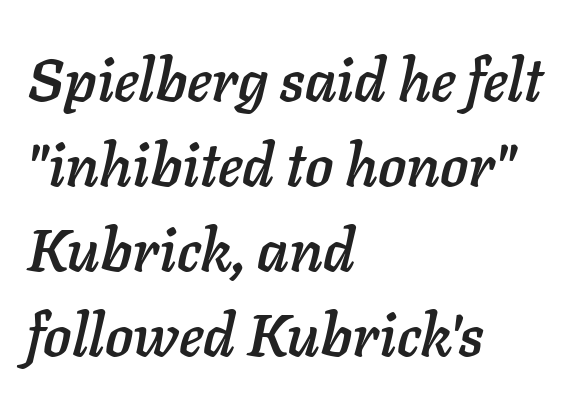
The lines in this sample share a left origin and differ only in where they stop. Do the characters align in a grid? No, the font is proportional. This rendering features lettering with no underline. Between one letter and the next there's only the usual sliver of space.
